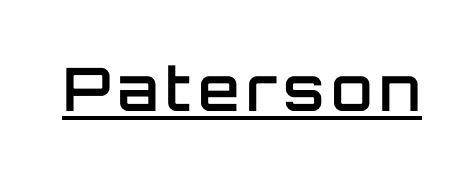
{"serif": "no", "italic": "no", "bold": "semi", "weight": "semibold", "width": "normal", "stroke_contrast": "low", "x_height": "large", "monospaced": "no", "underline": "yes", "glyph_px": 60}
